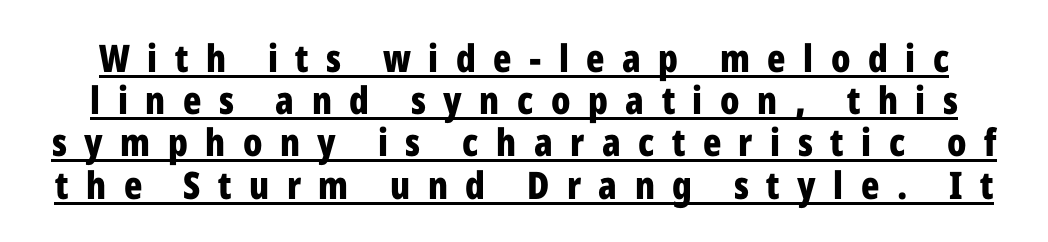
The typesetter has applied underlining to the passage shown. The line-height multiplier appears low, near solid setting. Spacing verdict: proportional, widths tailored to each character. The characters look thick and weighty, a clear bold. The face used here is a sans, in the tradition of grotesques and geometrics. Characters remain perfectly vertical along every line.
